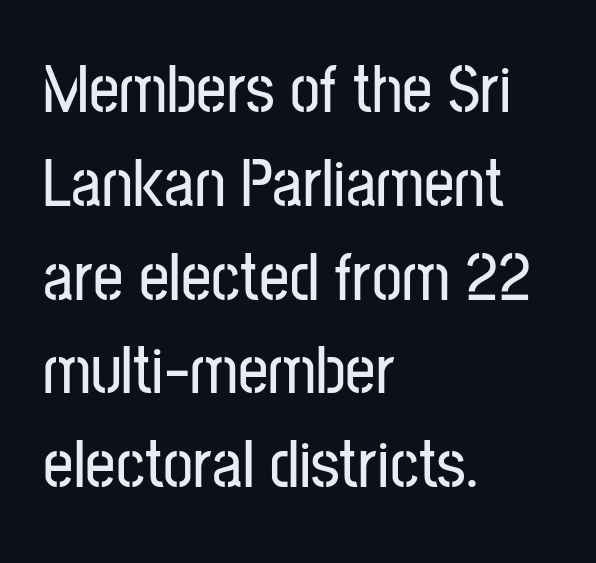
{"serif": "no", "italic": "no", "width": "condensed", "stroke_contrast": "low", "x_height": "medium", "monospaced": "no", "underline": "no", "align": "left", "line_spacing": "normal", "line_spacing_ratio": 1.4, "letter_spacing": "normal", "letter_spacing_em": 0.0, "glyph_px": 67}
